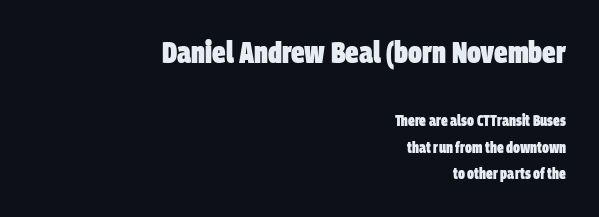
The image shows 30 px heavy, condensed sans-serif type; set right-aligned, line spacing 1.79x, normal letter spacing, not underlined; the first (top) block is 2.0x larger; low stroke contrast and a large x-height.
